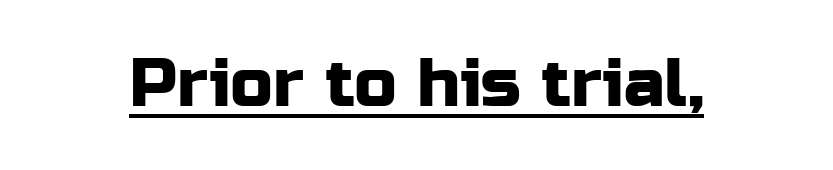
A sans-serif font was chosen for this passage. The letters advance in unequal steps, a hallmark of proportional type. No italicization has been applied; the sample stays upright. Quick note: underline on. Students, note that the glyphs here touch the page at normal intervals.
